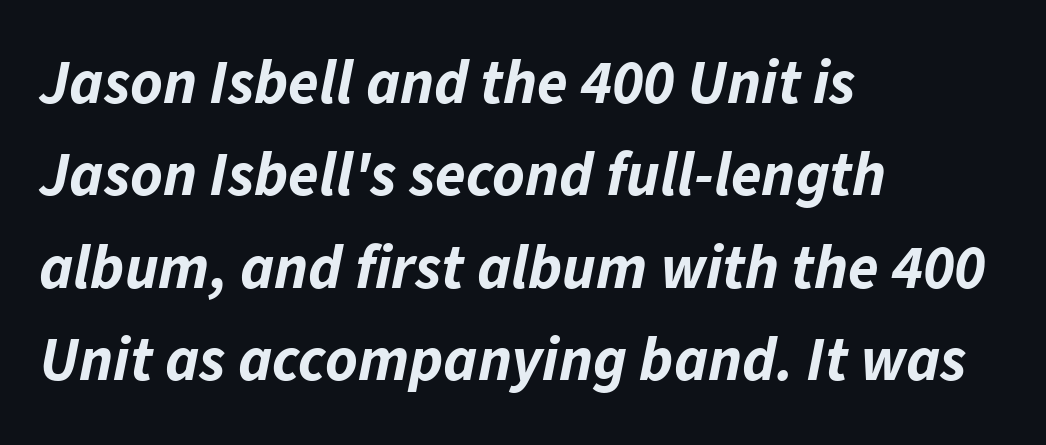
The image shows 62 px bold type, italic (leaning right); set left-aligned, normal line spacing (1.49x), normal letter spacing, not underlined; low stroke contrast and a medium x-height.
